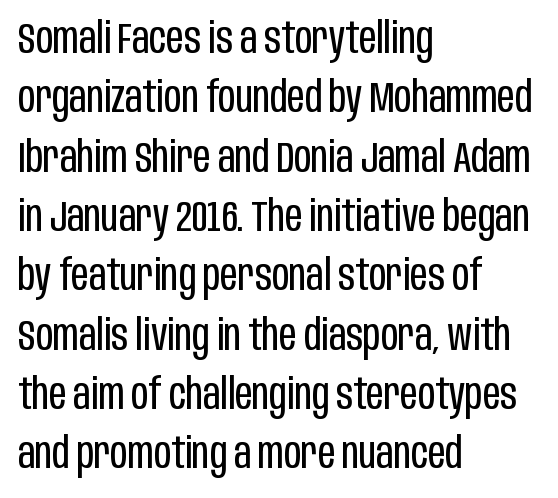
{"serif": "no", "italic": "no", "bold": "no", "weight": "regular", "width": "condensed", "stroke_contrast": "low", "x_height": "large", "monospaced": "no", "underline": "no", "align": "left", "line_spacing": "normal", "line_spacing_ratio": 1.38, "letter_spacing": "normal", "letter_spacing_em": 0.0, "glyph_px": 43}
